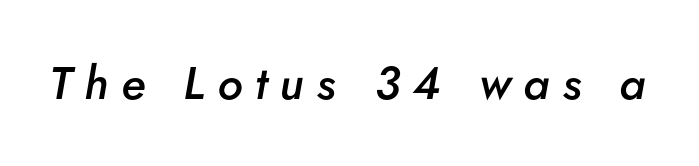
{"italic": "yes", "lean": "right", "slant_degrees": 5, "bold": "semi", "weight": "semibold", "width": "normal", "stroke_contrast": "low", "x_height": "small", "monospaced": "no", "underline": "no", "letter_spacing": "wide", "letter_spacing_em": 0.27, "glyph_px": 46}
